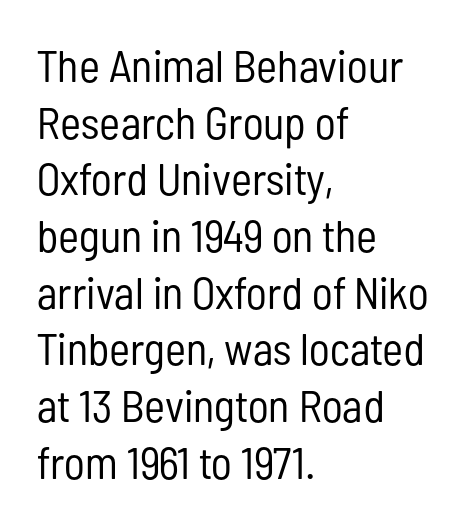
The font is comparable to plain body text, perhaps lighter. This rendering leaves character spacing at its baseline value. Any mark beneath the type? The region is blank. Each letter keeps its own natural width here, so spacing adapts to shape. The leading is moderate, giving the passage an even texture. Every stem runs plumb, perpendicular to the baseline.
